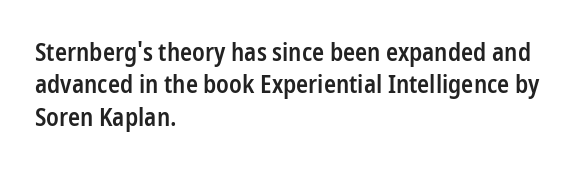
The type is set solid horizontally, with unmodified tracking. Check the space under the baseline: it is left empty. In terms of weight, the rendering is demibold, just under bold. This is the regular roman posture of the typeface.
